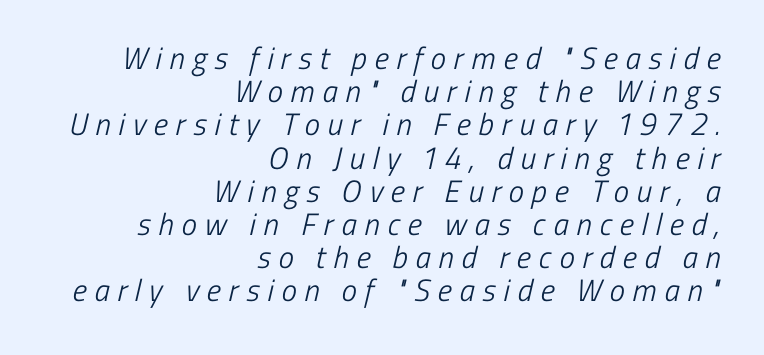
{"serif": "no", "bold": "no", "weight": "light", "width": "condensed", "stroke_contrast": "low", "x_height": "medium", "monospaced": "no", "underline": "no", "align": "right", "line_spacing": "tight", "line_spacing_ratio": 1.07, "letter_spacing": "wide", "letter_spacing_em": 0.25, "glyph_px": 31}
